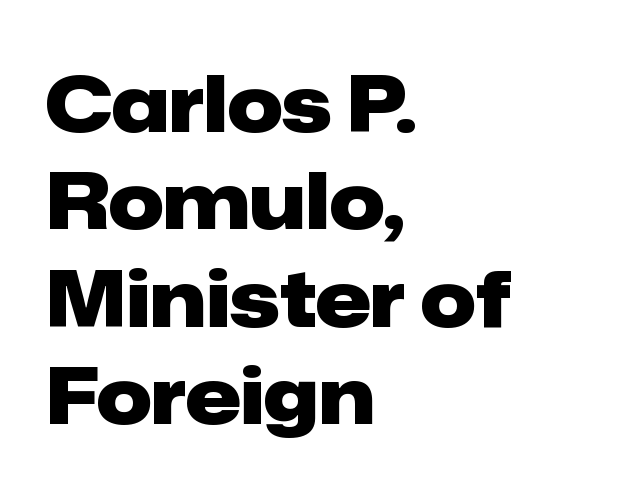
The image shows 78 px heavy sans-serif type, upright; set left-aligned, normal line spacing (1.25x), normal letter spacing, not underlined; low stroke contrast and a medium x-height.
